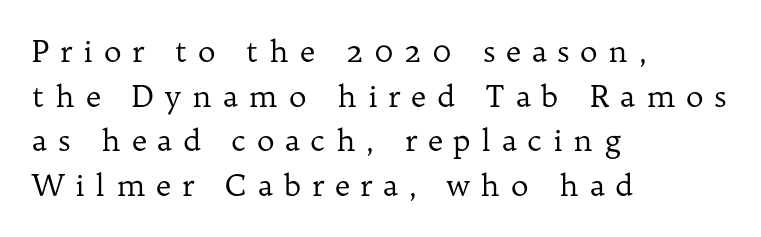
Q: Is the text bold? A: No.
Q: Is the text italic (slanted)? A: No, it is upright.
Q: Is the typeface a serif or a sans-serif typeface? A: Serif.
Q: Is the text underlined? A: No.
Q: How is the paragraph aligned? A: Left-aligned.
Q: Is the spacing between letters normal or unusually wide? A: Unusually wide.
Q: Is the spacing between lines tight, normal or loose? A: Normal.
Q: Width (condensed, normal, or wide)? A: Normal.
Q: Stroke contrast? A: Low.
Q: x-height? A: Medium.
Q: Monospaced? A: No.
